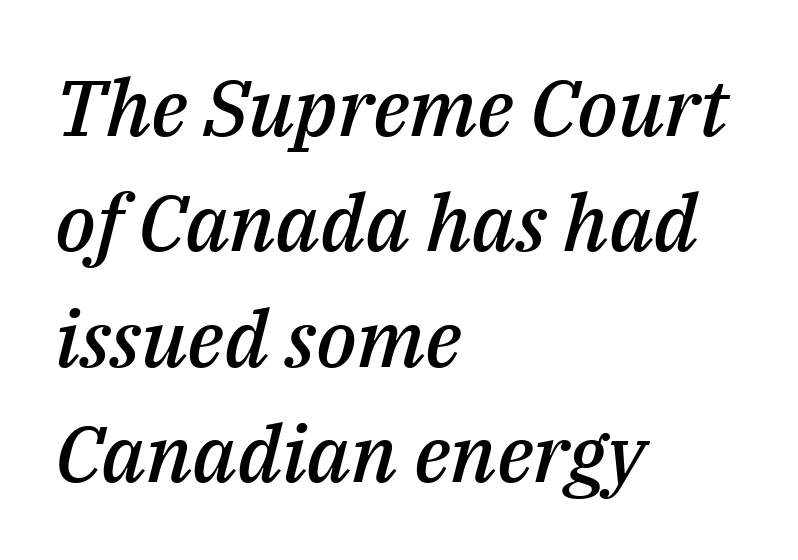
Q: Is the text bold? A: Semi-bold.
Q: Is the text italic (slanted)? A: Yes, it leans right by about 14 degrees.
Q: Is the text underlined? A: No.
Q: How is the paragraph aligned? A: Left-aligned.
Q: Is the spacing between letters normal or unusually wide? A: Normal.
Q: Is the spacing between lines tight, normal or loose? A: Normal.
Q: Width (condensed, normal, or wide)? A: Normal.
Q: Stroke contrast? A: Medium.
Q: x-height? A: Medium.
Q: Monospaced? A: No.
